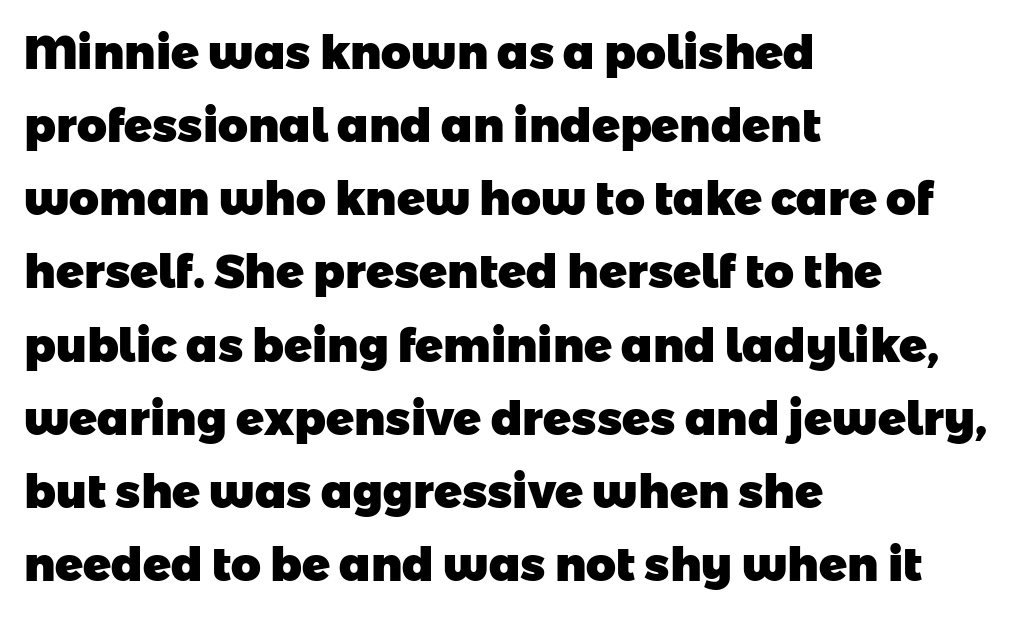
The typesetter chose a ragged-right arrangement here. Spacing between characters is what you'd get straight out of the box. The typesetting leans heavy: a genuine bold. A typesetter would call this proportional, since set widths differ per character. The string is rendered with underlining switched off.
